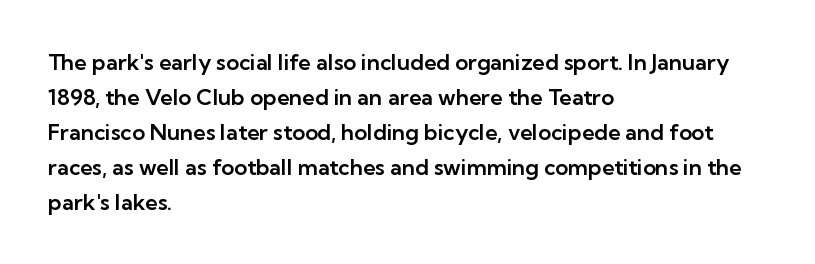
The vertical gap from one line to the next is medium. In terms of posture, this sample is upright. The ragged edge is on the right, which tells us the setting is flush left. Look at the tracking — it's just the regular setting, nothing added. Only glyphs here, with clear space below each row.
